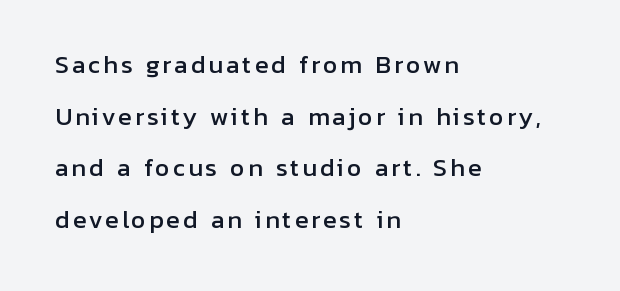
{"italic": "no", "underline": "no", "align": "left", "line_spacing": "loose", "line_spacing_ratio": 2.25, "glyph_px": 23}
